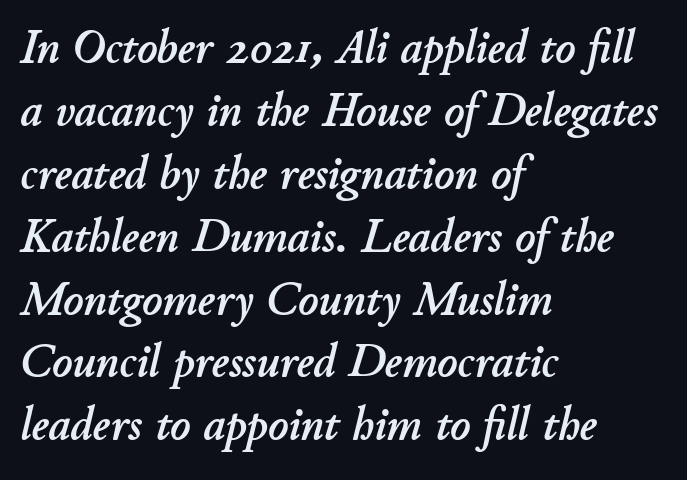
The image shows 48 px text type, italic (leaning right); set left-aligned, normal line spacing (1.31x), normal letter spacing, not underlined; low stroke contrast and a small x-height.
